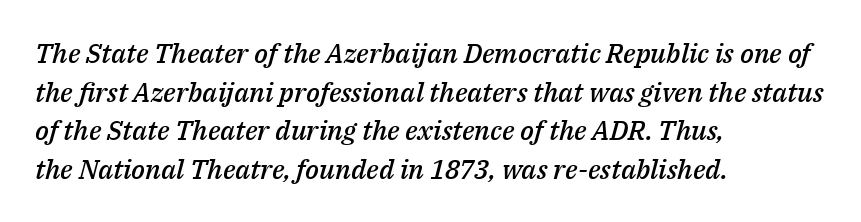
The image shows 27 px text type, italic (leaning right); set left-aligned, normal line spacing (1.43x), normal letter spacing, not underlined.
